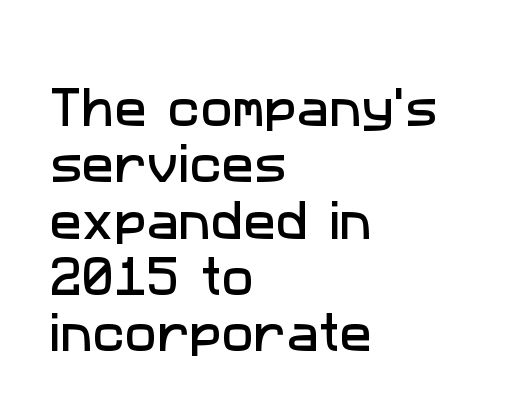
The image shows 43 px sans-serif type; set left-aligned, normal line spacing (1.31x), normal letter spacing, not underlined; low stroke contrast and a medium x-height.
